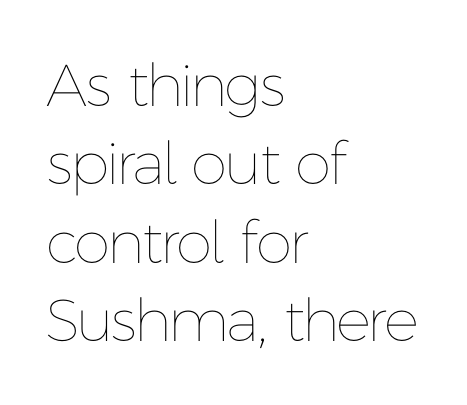
Q: Is the text bold? A: No.
Q: Is the text italic (slanted)? A: No, it is upright.
Q: Is the text underlined? A: No.
Q: How is the paragraph aligned? A: Left-aligned.
Q: Is the spacing between letters normal or unusually wide? A: Normal.
Q: Is the spacing between lines tight, normal or loose? A: Normal.
Q: Width (condensed, normal, or wide)? A: Normal.
Q: Stroke contrast? A: Low.
Q: x-height? A: Medium.
Q: Monospaced? A: No.
